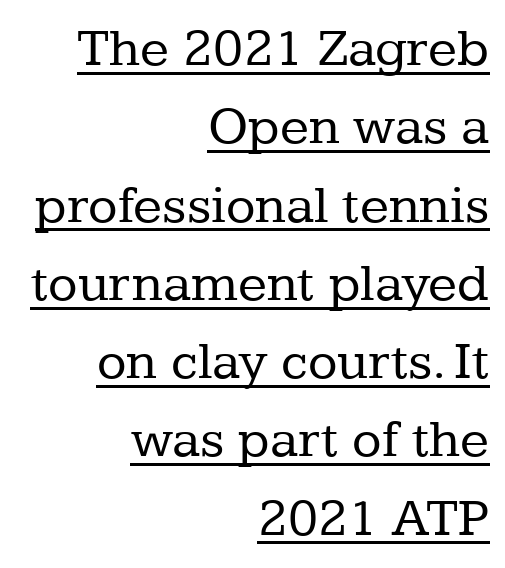
The image shows 54 px regular-weight serif type, upright; set right-aligned, normal line spacing (1.45x), normal letter spacing, underlined; low stroke contrast and a medium x-height.
